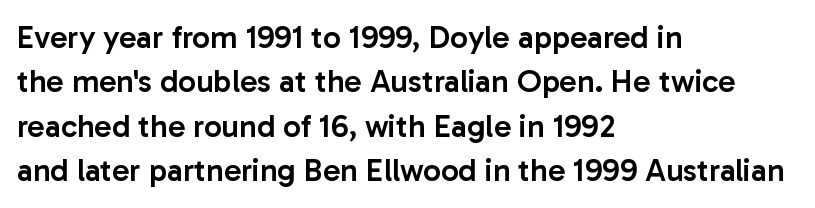
The image shows 32 px semibold sans-serif type, upright; set left-aligned, normal line spacing (1.39x), normal letter spacing, not underlined; low stroke contrast and a medium x-height.
